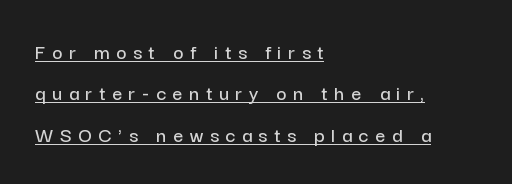
The image shows 22 px text type, upright; set left-aligned, line spacing 1.88x, unusually wide letter spacing (+0.3 em), underlined.
